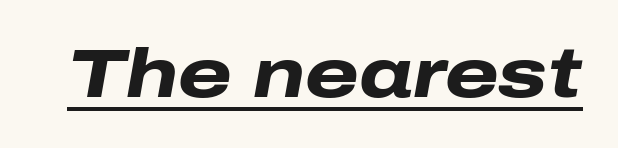
Think of a printed novel: that variable character pitch is what you see here. Standard letterfit; no display-style spreading of the glyphs. A typesetter would mark this as italic. These lines carry a lot of weight — the face is fully bold.
